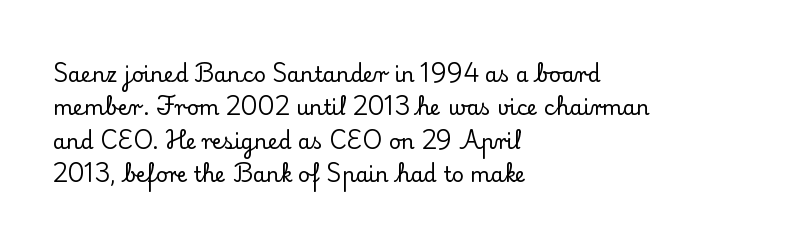
Q: Is the text italic (slanted)? A: No, it is upright.
Q: Is the text underlined? A: No.
Q: How is the paragraph aligned? A: Left-aligned.
Q: Is the spacing between letters normal or unusually wide? A: Normal.
Q: Is the spacing between lines tight, normal or loose? A: Normal.
